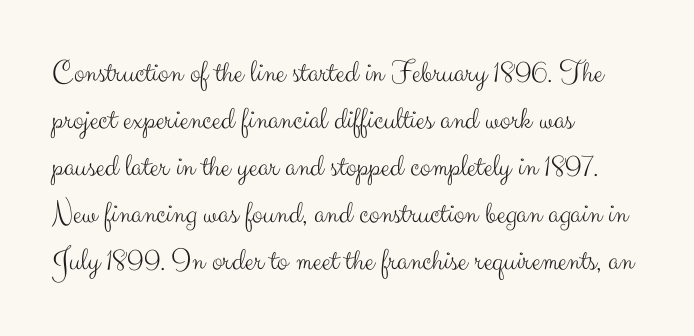
Leading: standard. Glance below the letters and you will spot only blank space. Is the type heavy? It reads as light-to-regular instead.
